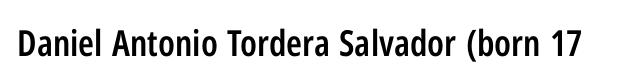
Letters rest on an invisible, unmarked baseline. Default kerning and tracking; the words read as compact shapes. Serif or sans? Sans — the stroke terminals are bare. Is the type bold? Partly — it's a semibold, heavier than regular but not fully bold. Nope, not italic — everything's standing straight.
